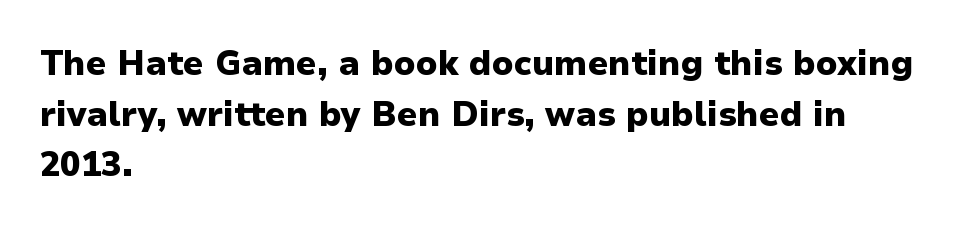
Q: Is the text bold? A: Yes.
Q: Is the text italic (slanted)? A: No, it is upright.
Q: Is the typeface a serif or a sans-serif typeface? A: Sans-serif.
Q: Is the text underlined? A: No.
Q: How is the paragraph aligned? A: Left-aligned.
Q: Is the spacing between letters normal or unusually wide? A: Normal.
Q: Is the spacing between lines tight, normal or loose? A: Normal.
Q: Width (condensed, normal, or wide)? A: Normal.
Q: Stroke contrast? A: Low.
Q: x-height? A: Medium.
Q: Monospaced? A: No.
